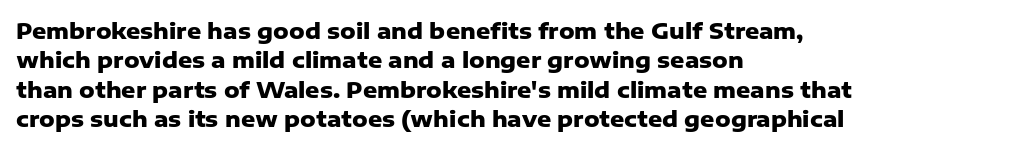
The vertical gap from one line to the next is medium. The rendering uses a bold face; every stroke is thick and dark. When letters stand straight like this, we call the style roman or upright. A typesetter would call this zero additional tracking.
